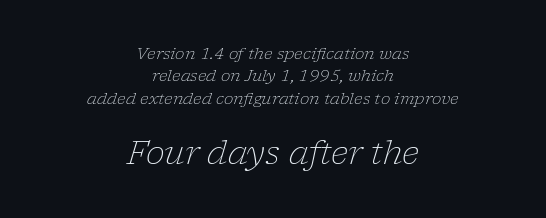
Q: Is the text bold? A: No.
Q: Is the text italic (slanted)? A: Yes, it leans right by about 17 degrees.
Q: Is the typeface a serif or a sans-serif typeface? A: Serif.
Q: Is the text underlined? A: No.
Q: How is the paragraph aligned? A: Centered.
Q: Is the spacing between letters normal or unusually wide? A: Normal.
Q: Is the spacing between lines tight, normal or loose? A: Normal.
Q: Which block of text is set in a larger size, the first (top) or the second (bottom)? A: The second (bottom) one.
Q: Width (condensed, normal, or wide)? A: Normal.
Q: Stroke contrast? A: Low.
Q: x-height? A: Medium.
Q: Monospaced? A: No.
